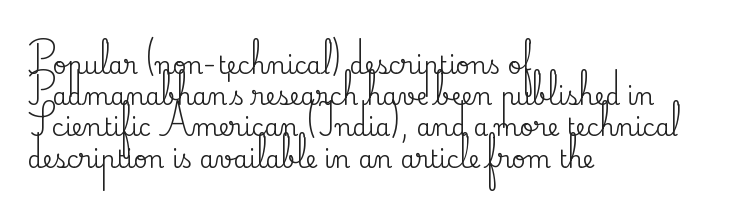
Does the copy run flush right? No — it runs flush left. The font's upright variant was chosen for this text. Descender tails drop into unmarked territory. Reading down the column, the eye jumps a familiar distance to each next line.
